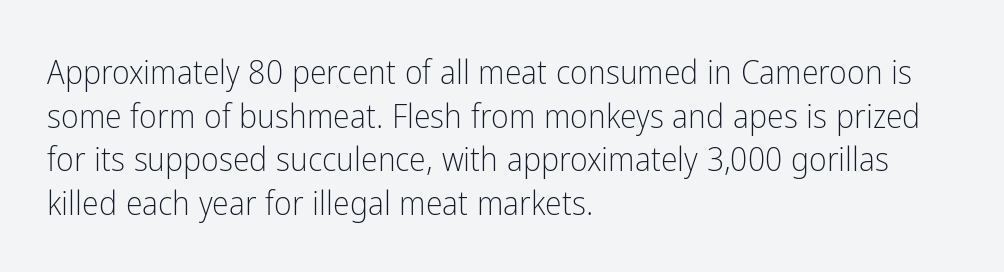
The image shows 34 px light, condensed sans-serif type, upright; set left-aligned, normal line spacing (1.28x), normal letter spacing, not underlined; low stroke contrast and a medium x-height.
